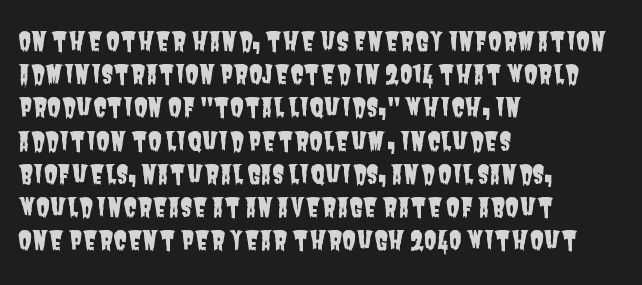
{"underline": "no", "align": "left", "line_spacing": "normal", "line_spacing_ratio": 1.33, "letter_spacing": "normal", "letter_spacing_em": 0.0, "glyph_px": 25}
